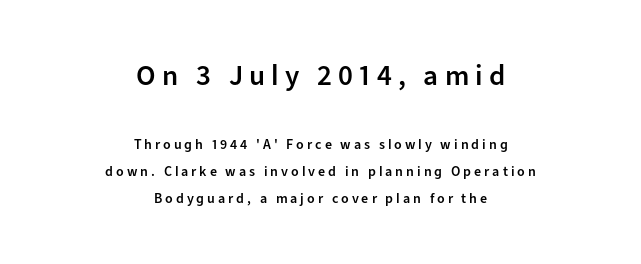
The image shows 29 px semibold sans-serif type, upright; set centered, loose line spacing (1.92x), unusually wide letter spacing (+0.21 em), not underlined; the first (top) block is 2.07x larger; low stroke contrast and a medium x-height.
